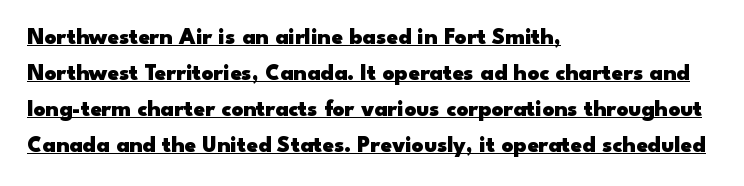
Glyph-to-glyph distance matches everyday printed text. The face used here has the dense, thick strokes of a bold. Rendered with straight, roman letterforms. Is the block centered? No — it sits flush against the left margin.
